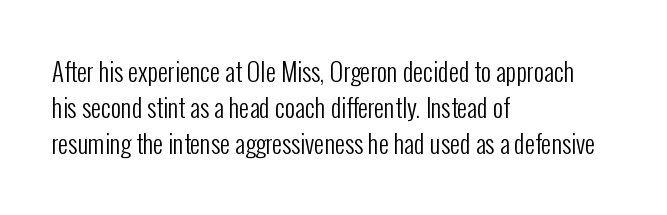
Q: Is the text bold? A: No.
Q: Is the text italic (slanted)? A: No, it is upright.
Q: Is the text underlined? A: No.
Q: How is the paragraph aligned? A: Left-aligned.
Q: Is the spacing between letters normal or unusually wide? A: Normal.
Q: Is the spacing between lines tight, normal or loose? A: Normal.
